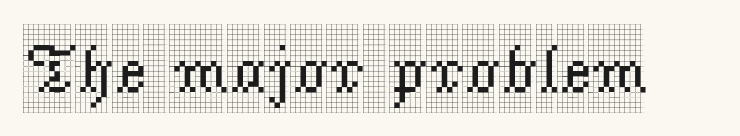
Looks like regular typesetting: each glyph gets only the width it needs. Characters remain perfectly vertical along every line. Does the type have serifs? Yes, each stem ends in a small foot. Glance below the letters and you will spot only blank space.
